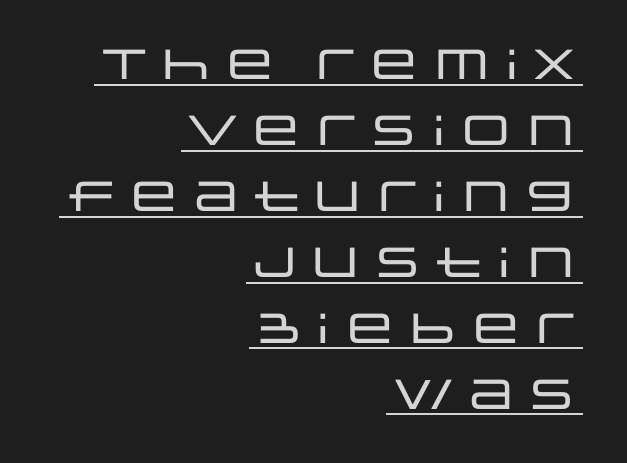
{"serif": "no", "italic": "no", "width": "wide", "stroke_contrast": "low", "x_height": "large", "monospaced": "no", "underline": "yes", "align": "right", "line_spacing": "normal", "line_spacing_ratio": 1.57, "letter_spacing": "normal", "letter_spacing_em": 0.0, "glyph_px": 42}
